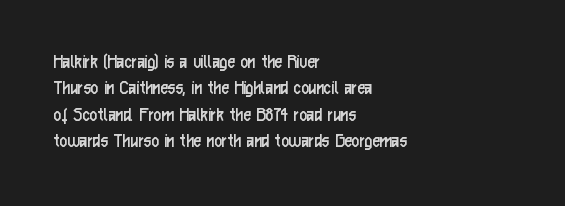
The rendering uses a moderate line-height, typical for paragraphs. Only glyphs here, with clear space below each row. The passage is arranged the way most books set body copy — flush left. Spacing between characters is what you'd get straight out of the box.
